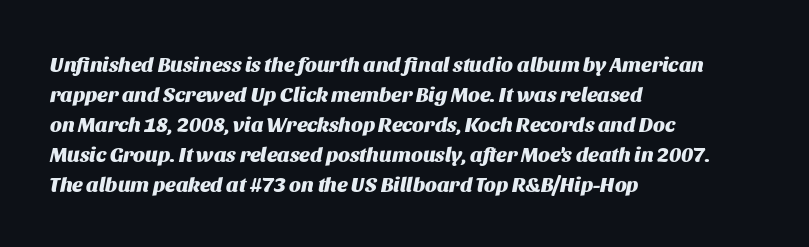
Q: Is the text bold? A: Yes.
Q: Is the text italic (slanted)? A: Yes, it leans right by about 11 degrees.
Q: Is the text underlined? A: No.
Q: How is the paragraph aligned? A: Left-aligned.
Q: Is the spacing between letters normal or unusually wide? A: Normal.
Q: Is the spacing between lines tight, normal or loose? A: Normal.
